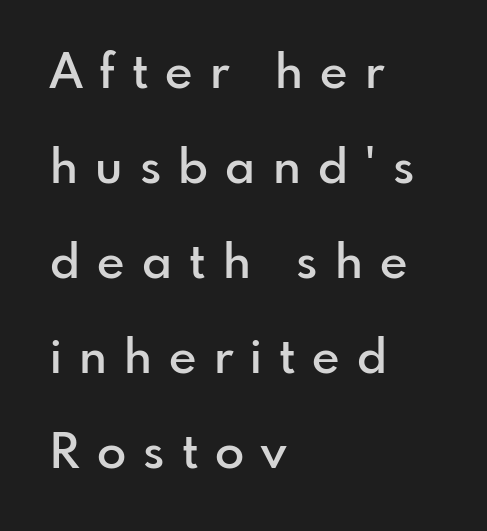
The ragged edge is on the right, which tells us the setting is flush left. Caption: semibold face, moderately heavy strokes. In terms of posture, this sample is upright. The face used here is proportionally spaced, like ordinary book or web type. To sum up the face: it is a sans, with no serifs.
